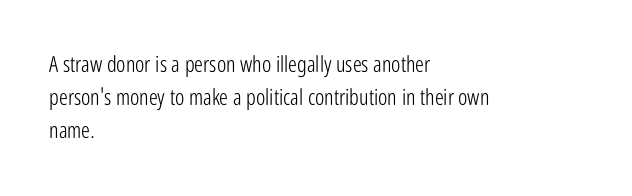
The image shows 22 px text type, upright; set left-aligned, normal line spacing (1.51x), normal letter spacing, not underlined.
